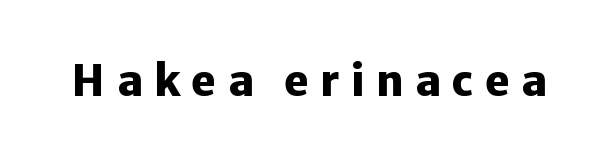
Any mark beneath the type? The region is blank. Varying glyph widths throughout — classic text-font behaviour. Summary of weight: heavy, a full bold. You could only call the tracking loose — the letters float apart. The letters stand straight up with perfectly vertical stems. Grotesque or geometric, the face here clearly has no serifs.
